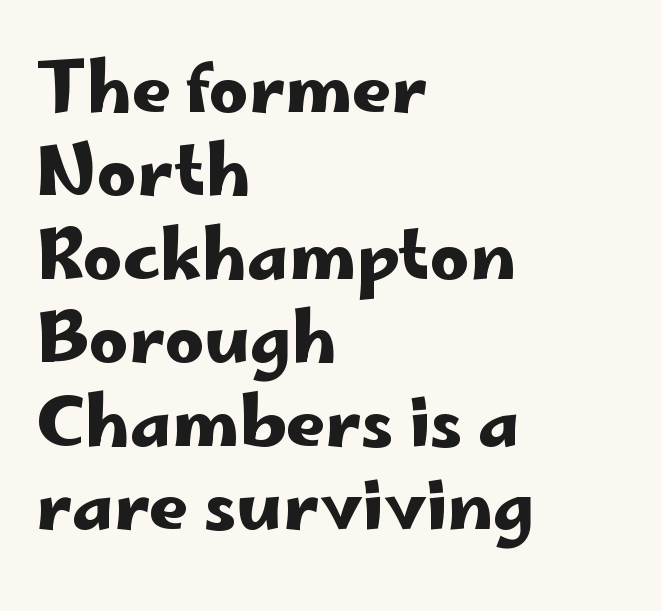
Horizontal alignment here is leftward, the default for most running prose. Examine the stroke ends and you'll find no serifs. Italic: no, the glyphs are upright roman. Plain, unruled lines of type. Think of a printed novel: that variable character pitch is what you see here.
